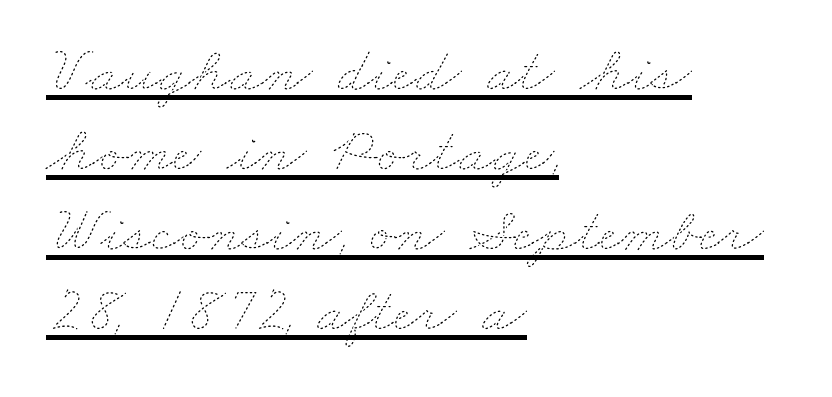
Nobody touched the tracking dial on this one. This sample carries an underscore along the baseline area. Is the type heavy? It reads as light-to-regular instead. Is this a fixed-width face? No — the glyphs have proportional, varying widths.
